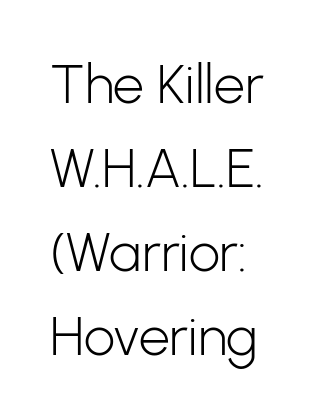
{"serif": "no", "italic": "no", "bold": "no", "weight": "light", "width": "normal", "stroke_contrast": "low", "x_height": "medium", "monospaced": "no", "underline": "no", "align": "left", "line_spacing": "normal", "line_spacing_ratio": 1.53, "letter_spacing": "normal", "letter_spacing_em": 0.0, "glyph_px": 55}
